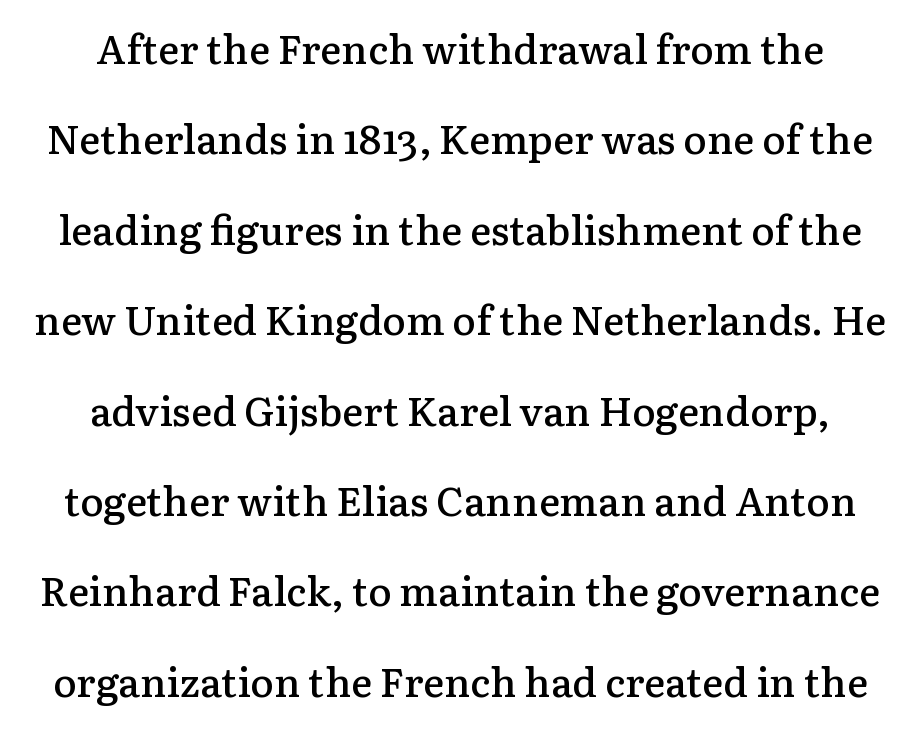
The image shows 40 px semibold serif type, upright; set loose line spacing (2.26x), normal letter spacing, not underlined; low stroke contrast and a medium x-height.
